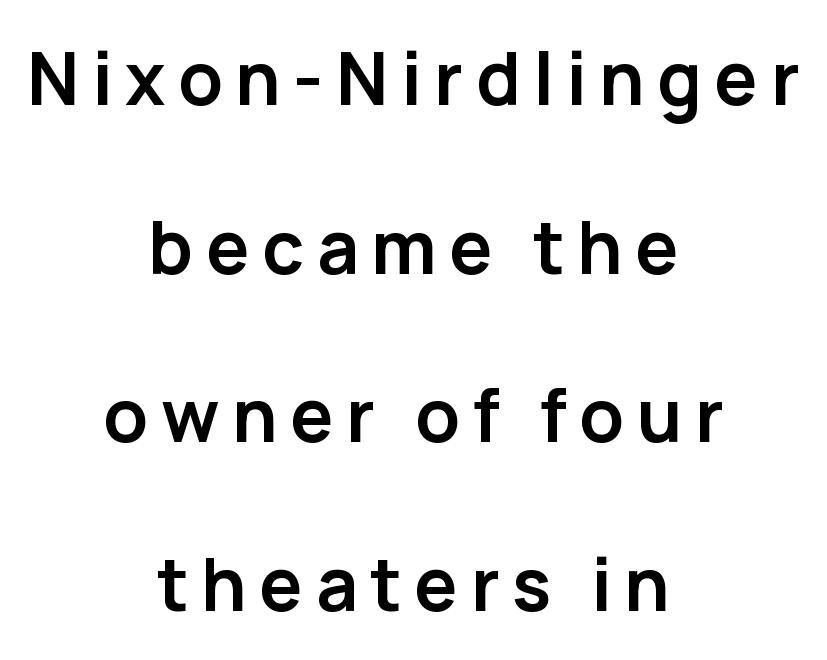
{"serif": "no", "italic": "no", "bold": "yes", "weight": "semibold", "width": "normal", "stroke_contrast": "low", "x_height": "medium", "monospaced": "no", "underline": "no", "align": "center", "line_spacing": "loose", "line_spacing_ratio": 2.31, "glyph_px": 73}
